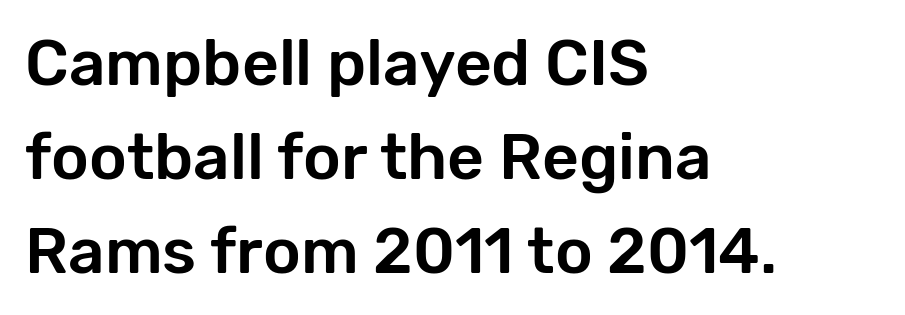
The image shows 64 px sans-serif type, upright; set left-aligned, normal line spacing (1.47x), normal letter spacing, not underlined; low stroke contrast and a medium x-height.
